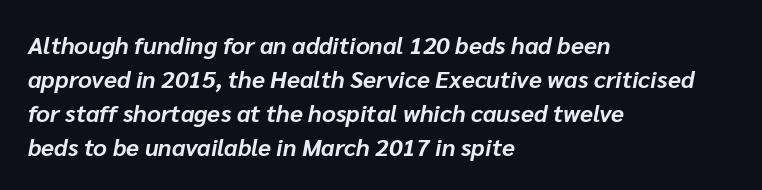
The image shows 24 px bold type, italic (leaning right); set left-aligned, normal line spacing (1.41x), normal letter spacing, not underlined.
